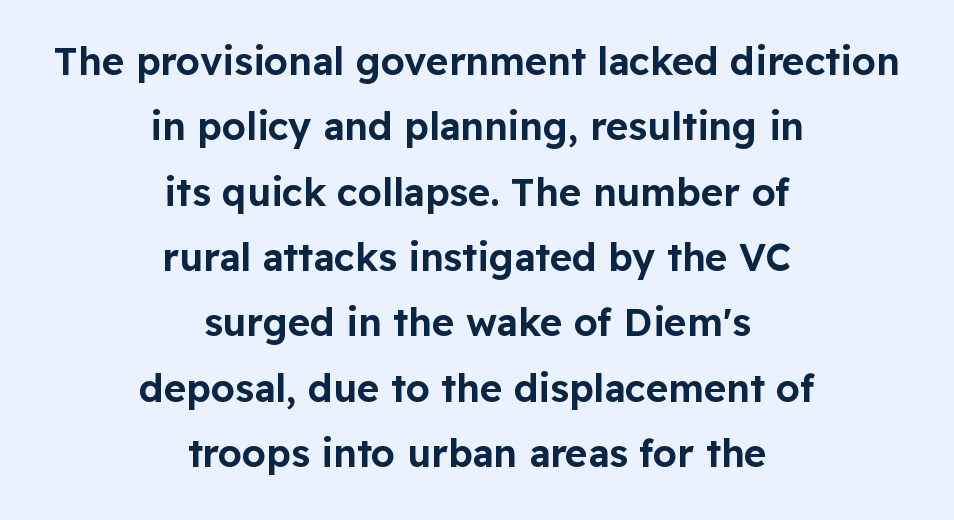
Glance below the letters and you will spot only blank space. In terms of letterform style, serifs are entirely absent. Note the varied advance widths — an 'i' is clearly narrower than an 'm'. Posture: upright roman. This sample uses plain, unmodified letter spacing.
